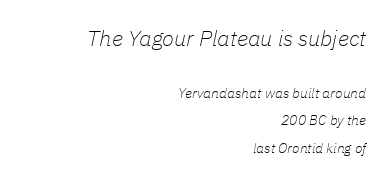
Q: Is the text bold? A: No.
Q: Is the text italic (slanted)? A: Yes, it leans right by about 11 degrees.
Q: Is the text underlined? A: No.
Q: How is the paragraph aligned? A: Right-aligned.
Q: Is the spacing between letters normal or unusually wide? A: Normal.
Q: Is the spacing between lines tight, normal or loose? A: Loose.
Q: Which block of text is set in a larger size, the first (top) or the second (bottom)? A: The first (top) one.
